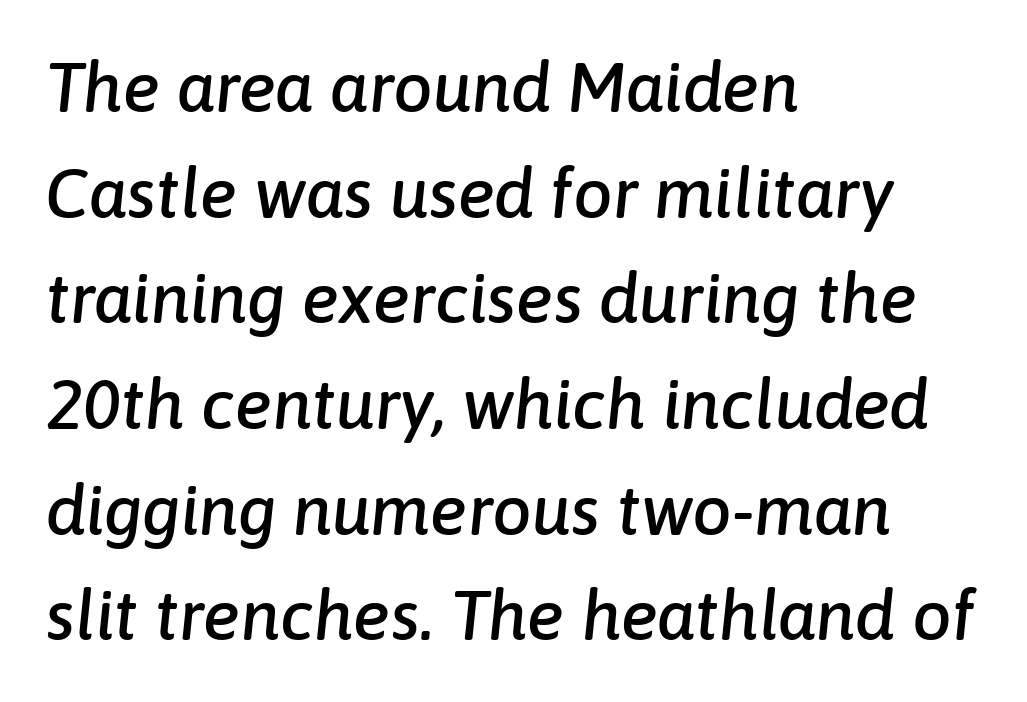
The image shows 70 px text type, italic (leaning right); set left-aligned, normal line spacing (1.51x), normal letter spacing, not underlined; low stroke contrast and a medium x-height.
